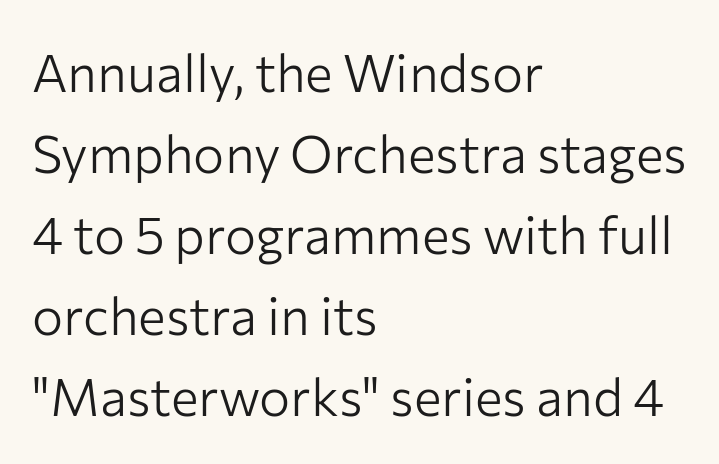
{"serif": "no", "italic": "no", "bold": "no", "weight": "light", "width": "normal", "stroke_contrast": "low", "x_height": "medium", "monospaced": "no", "underline": "no", "align": "left", "line_spacing": "normal", "line_spacing_ratio": 1.56, "letter_spacing": "normal", "letter_spacing_em": 0.0, "glyph_px": 52}
